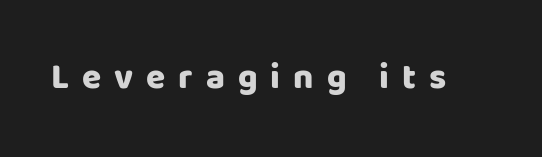
A clean baseline with only descenders dipping below it. Here the designer chose a conventional face with non-uniform glyph widths. This is roman type, the default non-slanted kind. Stroke terminals: plain, sans-serif. Tracking value appears strongly positive — letters spread wide. You'd pick this weight for a headline — it's a proper bold.
